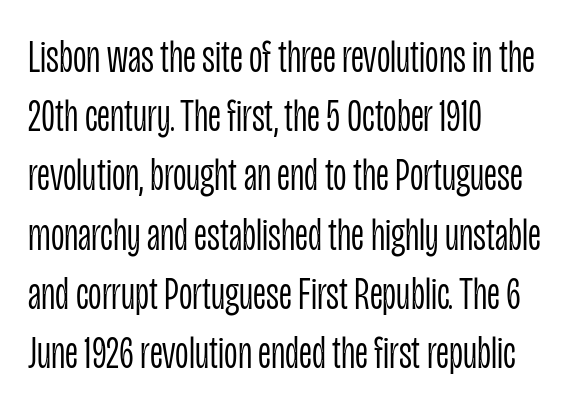
No word sits above an underline. The typeface chosen for these lines omits serifs. Bold? No — there's no thickening of the strokes. Each letter keeps its own natural width here, so spacing adapts to shape. One glance says typical: line gaps are just what's usual.
